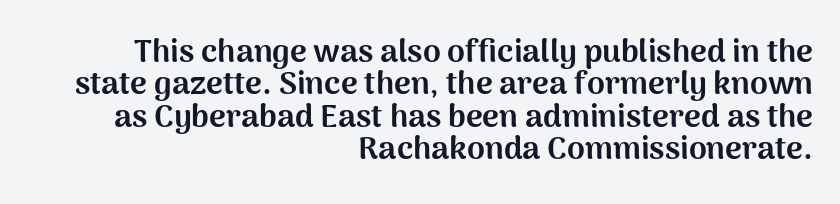
Default kerning and tracking; the words read as compact shapes. A typesetter would mark this as roman, not italic. Serifs: no, the terminals of the letterforms are clean. Alignment: flush right.
